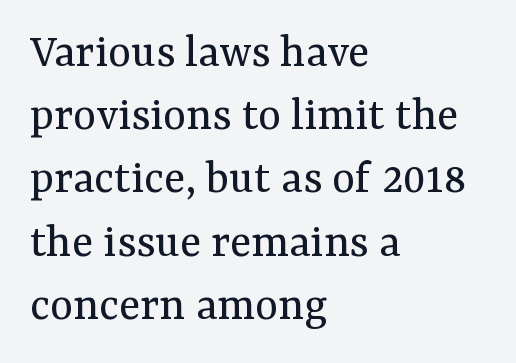
The face used here is proportionally spaced, like ordinary book or web type. Caption: multi-line text, flush left, ragged right. The lines sit at an ordinary, default distance from one another. These lines keep a tight, regular rhythm from letter to letter. Letters have the restrained weight of plain body copy at most. In terms of posture, this sample is upright.
